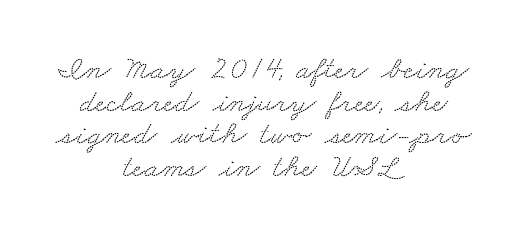
Q: Is the text underlined? A: No.
Q: How is the paragraph aligned? A: Centered.
Q: Is the spacing between letters normal or unusually wide? A: Normal.
Q: Is the spacing between lines tight, normal or loose? A: Tight.
Q: Width (condensed, normal, or wide)? A: Wide.
Q: Stroke contrast? A: Low.
Q: x-height? A: Small.
Q: Monospaced? A: No.
